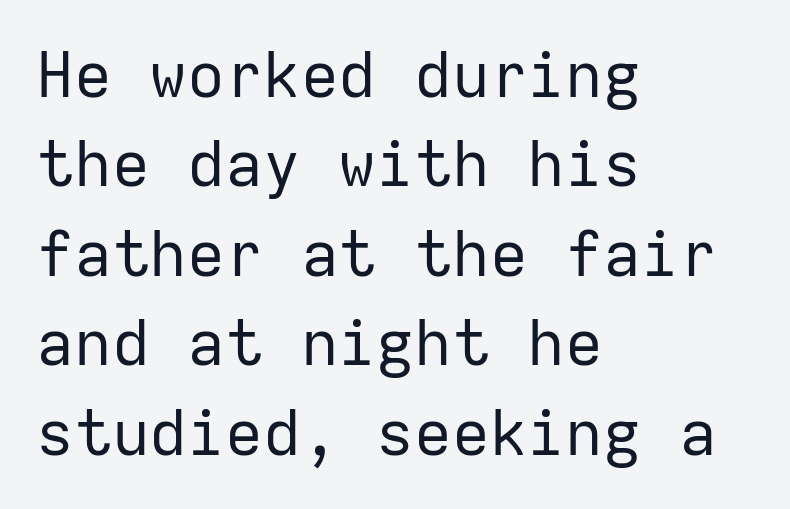
Q: Is the text bold? A: No.
Q: Is the text italic (slanted)? A: No, it is upright.
Q: Is the typeface a serif or a sans-serif typeface? A: Sans-serif.
Q: Is the text underlined? A: No.
Q: How is the paragraph aligned? A: Left-aligned.
Q: Is the spacing between letters normal or unusually wide? A: Normal.
Q: Is the spacing between lines tight, normal or loose? A: Normal.
Q: Width (condensed, normal, or wide)? A: Normal.
Q: Stroke contrast? A: Low.
Q: x-height? A: Medium.
Q: Monospaced? A: Yes.
